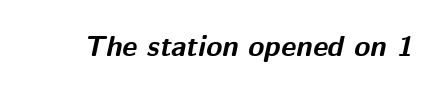
The image shows 29 px bold type, italic (leaning right); set normal letter spacing, not underlined; medium stroke contrast and a medium x-height.
